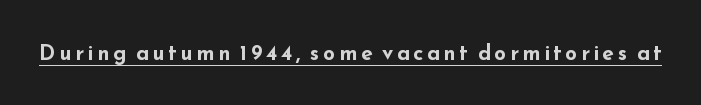
Do the letters lean? They stand straight. Compared with an ordinary text face, these strokes are far heavier — a full bold. Emphasis is given by a line drawn under the lettering.
